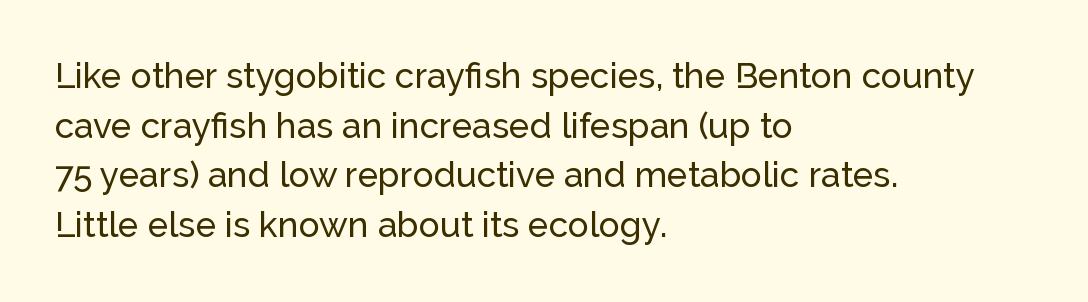
{"serif": "no", "italic": "no", "width": "normal", "stroke_contrast": "low", "x_height": "medium", "monospaced": "no", "underline": "no", "align": "left", "line_spacing": "normal", "line_spacing_ratio": 1.42, "letter_spacing": "normal", "letter_spacing_em": 0.0, "glyph_px": 35}
